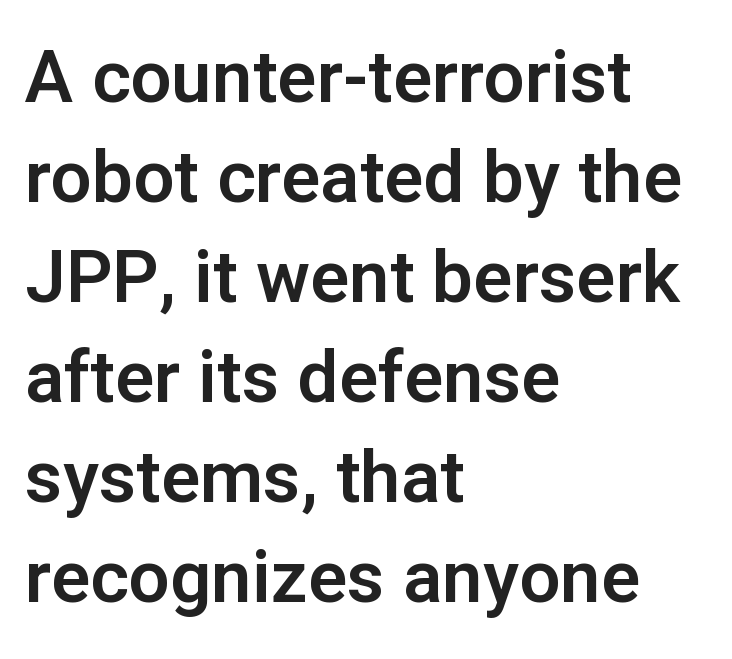
The image shows 73 px sans-serif type, upright; set left-aligned, normal line spacing (1.37x), normal letter spacing, not underlined; low stroke contrast and a medium x-height.
